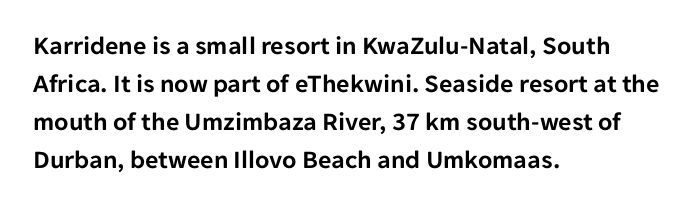
Q: Is the text italic (slanted)? A: No, it is upright.
Q: Is the text underlined? A: No.
Q: How is the paragraph aligned? A: Left-aligned.
Q: Is the spacing between letters normal or unusually wide? A: Normal.
Q: Is the spacing between lines tight, normal or loose? A: Normal.
